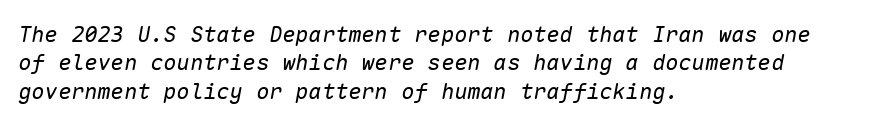
{"italic": "yes", "lean": "right", "slant_degrees": 10, "bold": "no", "underline": "no", "align": "left", "line_spacing": "normal", "line_spacing_ratio": 1.29, "letter_spacing": "normal", "letter_spacing_em": 0.0, "glyph_px": 22}
